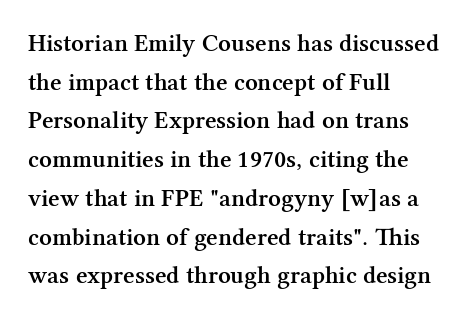
Quick note: underline off. The passage is arranged the way most books set body copy — flush left. Quick note: interline space is typical. Posture: vertical. The letters sit at their default tracking, neither squeezed nor spread.
